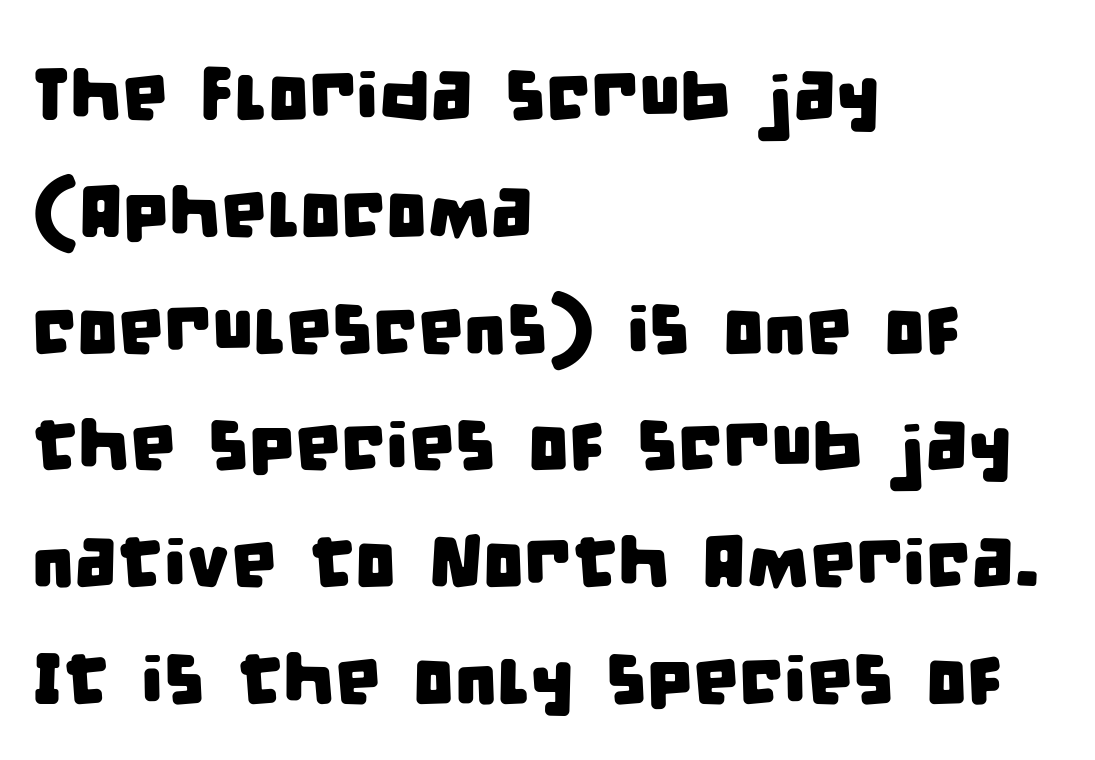
{"serif": "no", "width": "condensed", "stroke_contrast": "low", "x_height": "large", "monospaced": "no", "underline": "no", "align": "left", "line_spacing": "normal", "line_spacing_ratio": 1.6, "letter_spacing": "normal", "letter_spacing_em": 0.0, "glyph_px": 73}
